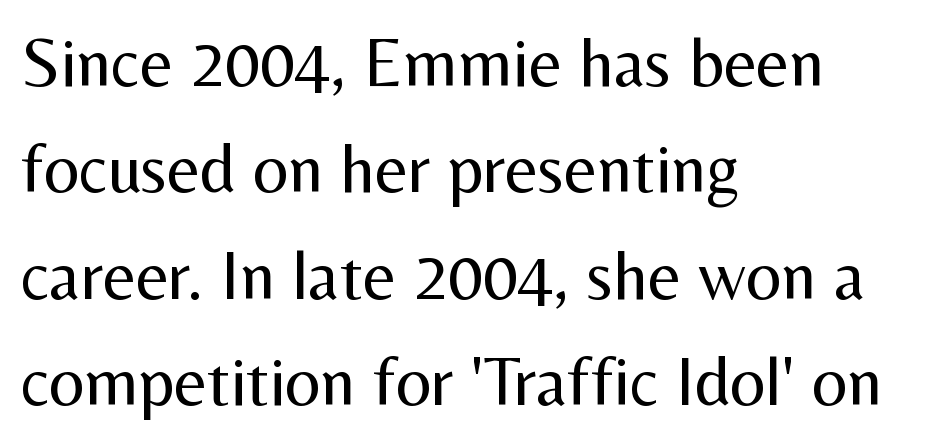
Q: Is the text bold? A: No.
Q: Is the text italic (slanted)? A: No, it is upright.
Q: Is the typeface a serif or a sans-serif typeface? A: Sans-serif.
Q: Is the text underlined? A: No.
Q: How is the paragraph aligned? A: Left-aligned.
Q: Is the spacing between letters normal or unusually wide? A: Normal.
Q: Is the spacing between lines tight, normal or loose? A: Normal.
Q: Width (condensed, normal, or wide)? A: Normal.
Q: Stroke contrast? A: Medium.
Q: x-height? A: Medium.
Q: Monospaced? A: No.
